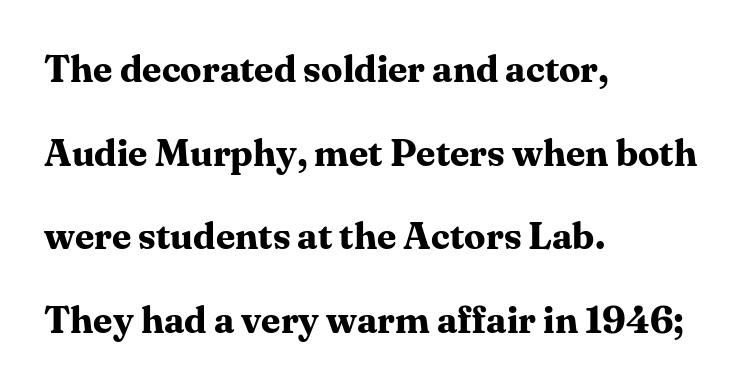
{"serif": "yes", "italic": "no", "bold": "yes", "weight": "bold", "width": "normal", "stroke_contrast": "medium", "x_height": "medium", "monospaced": "no", "underline": "no", "align": "left", "line_spacing": "loose", "line_spacing_ratio": 2.2, "letter_spacing": "normal", "letter_spacing_em": 0.0, "glyph_px": 38}
